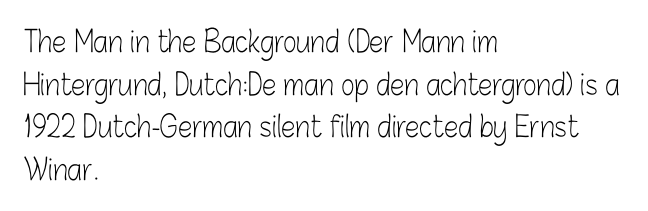
The image shows 29 px light, condensed sans-serif type, upright; set left-aligned, normal line spacing (1.47x), normal letter spacing, not underlined; low stroke contrast and a medium x-height.
